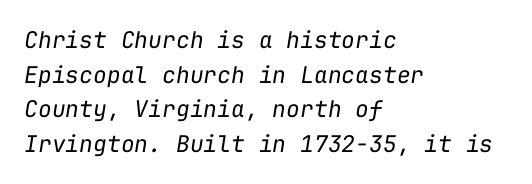
{"italic": "yes", "lean": "right", "slant_degrees": 9, "bold": "no", "underline": "no", "align": "left", "line_spacing": "normal", "line_spacing_ratio": 1.51, "letter_spacing": "normal", "letter_spacing_em": 0.0, "glyph_px": 23}
